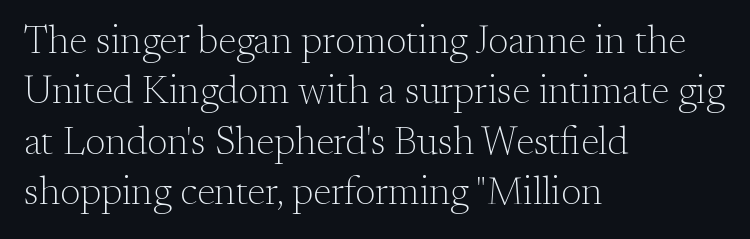
The image shows 39 px light serif type, upright; set left-aligned, normal line spacing (1.29x), normal letter spacing, not underlined; medium stroke contrast and a small x-height.
